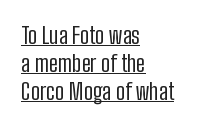
{"italic": "no", "bold": "no", "underline": "yes", "align": "left", "line_spacing_ratio": 1.22, "letter_spacing": "normal", "letter_spacing_em": 0.0, "glyph_px": 23}
